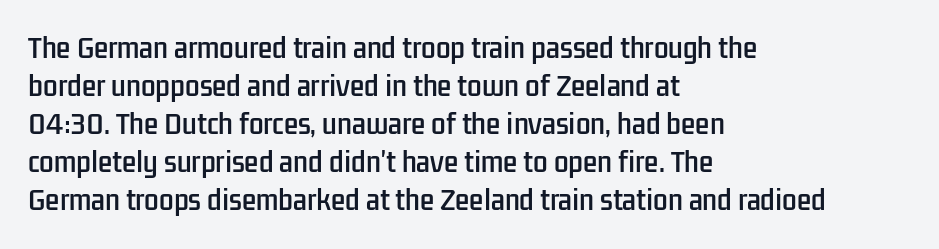
Q: Is the text italic (slanted)? A: No, it is upright.
Q: Is the text underlined? A: No.
Q: How is the paragraph aligned? A: Left-aligned.
Q: Is the spacing between letters normal or unusually wide? A: Normal.
Q: Is the spacing between lines tight, normal or loose? A: Normal.
